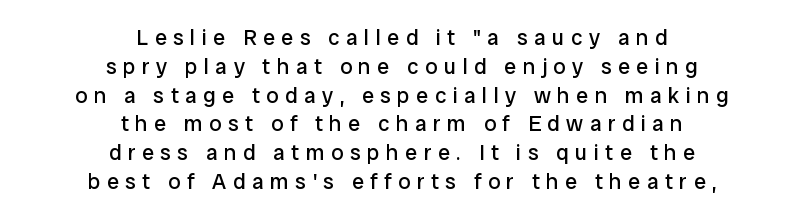
{"italic": "no", "bold": "no", "underline": "no", "align": "center", "line_spacing": "normal", "line_spacing_ratio": 1.31, "letter_spacing": "wide", "letter_spacing_em": 0.29, "glyph_px": 22}
